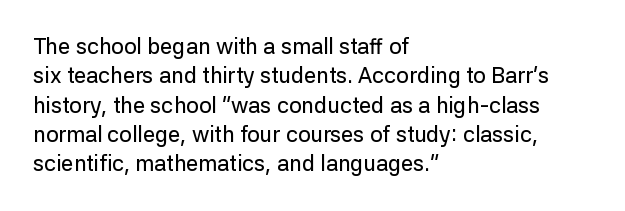
The image shows 22 px text type, upright; set left-aligned, normal line spacing (1.33x), normal letter spacing, not underlined.
